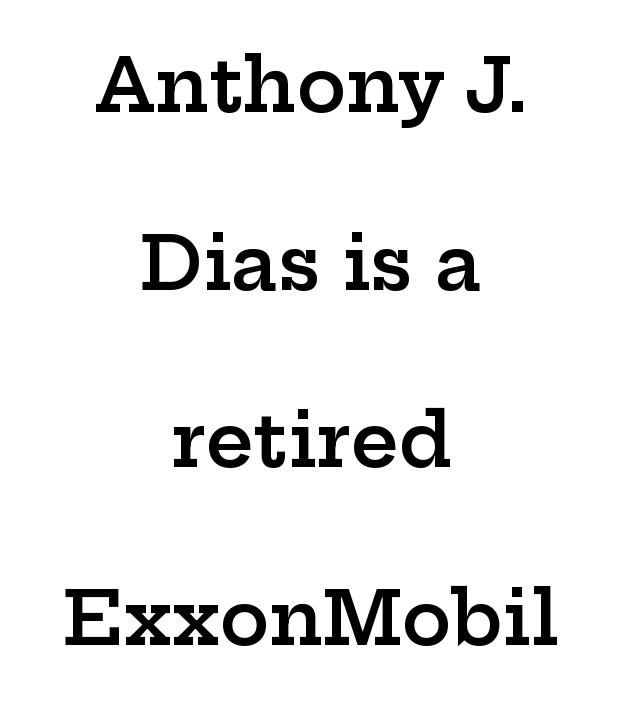
Q: Is the text bold? A: Semi-bold.
Q: Is the text italic (slanted)? A: No, it is upright.
Q: Is the typeface a serif or a sans-serif typeface? A: Serif.
Q: Is the text underlined? A: No.
Q: How is the paragraph aligned? A: Centered.
Q: Is the spacing between letters normal or unusually wide? A: Normal.
Q: Is the spacing between lines tight, normal or loose? A: Loose.
Q: Width (condensed, normal, or wide)? A: Wide.
Q: Stroke contrast? A: Low.
Q: x-height? A: Medium.
Q: Monospaced? A: No.
